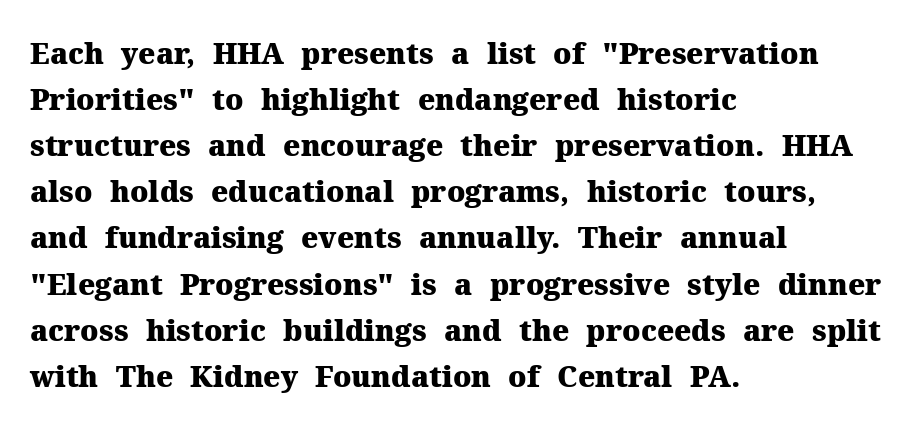
The image shows 29 px heavy serif type, upright; set left-aligned, normal line spacing (1.59x), normal letter spacing, not underlined; medium stroke contrast and a medium x-height.
